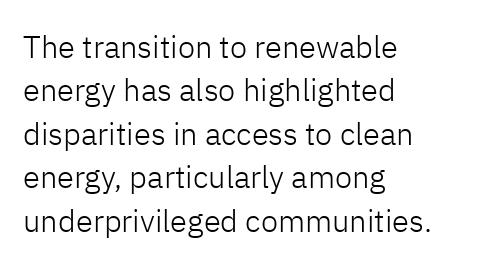
Q: Is the text bold? A: No.
Q: Is the text italic (slanted)? A: No, it is upright.
Q: Is the typeface a serif or a sans-serif typeface? A: Sans-serif.
Q: Is the text underlined? A: No.
Q: How is the paragraph aligned? A: Left-aligned.
Q: Is the spacing between letters normal or unusually wide? A: Normal.
Q: Is the spacing between lines tight, normal or loose? A: Normal.
Q: Width (condensed, normal, or wide)? A: Normal.
Q: Stroke contrast? A: Low.
Q: x-height? A: Medium.
Q: Monospaced? A: No.
